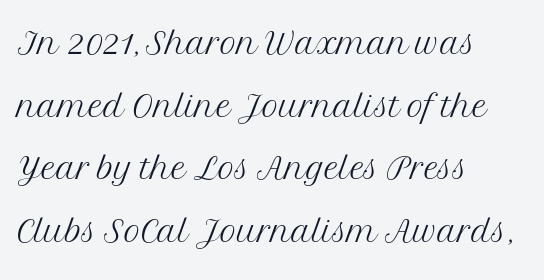
Short note: letters normally spaced. Check under the words: just untouched page. The compositor pushed each line to the left boundary. This rendering employs a face with finishing strokes, i.e., a serif. These lines are rendered in a variable-pitch font.
